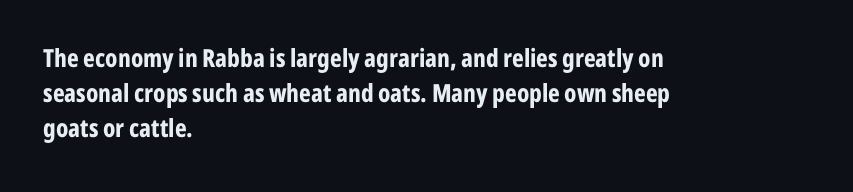
Here the glyphs are tracked normally, forming tight word shapes. Posture: upright roman. Plain, unruled lines of type. Leading matches the norm, producing a regular column.
